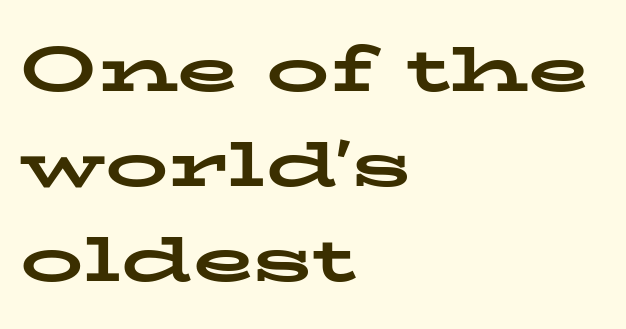
Q: Is the text bold? A: Yes.
Q: Is the text italic (slanted)? A: No, it is upright.
Q: Is the typeface a serif or a sans-serif typeface? A: Serif.
Q: Is the text underlined? A: No.
Q: How is the paragraph aligned? A: Left-aligned.
Q: Is the spacing between letters normal or unusually wide? A: Normal.
Q: Is the spacing between lines tight, normal or loose? A: Normal.
Q: Width (condensed, normal, or wide)? A: Wide.
Q: Stroke contrast? A: Low.
Q: x-height? A: Medium.
Q: Monospaced? A: No.
